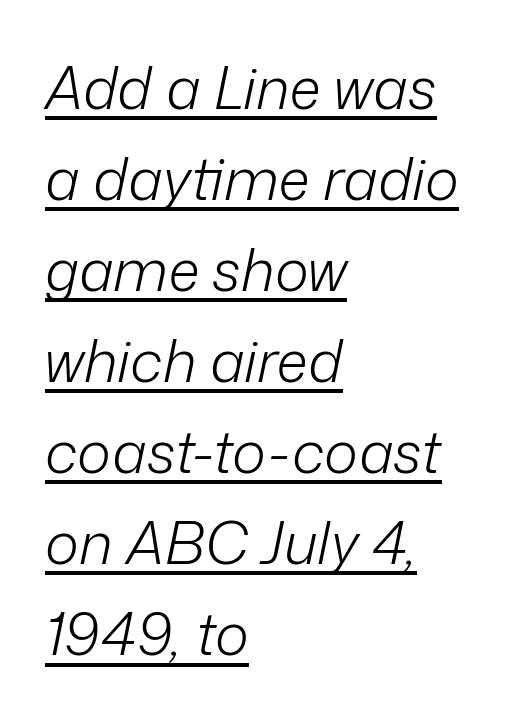
{"italic": "yes", "lean": "right", "slant_degrees": 12, "bold": "no", "weight": "light", "width": "normal", "stroke_contrast": "low", "x_height": "medium", "monospaced": "no", "underline": "yes", "align": "left", "line_spacing": "normal", "line_spacing_ratio": 1.57, "letter_spacing": "normal", "letter_spacing_em": 0.0, "glyph_px": 58}
